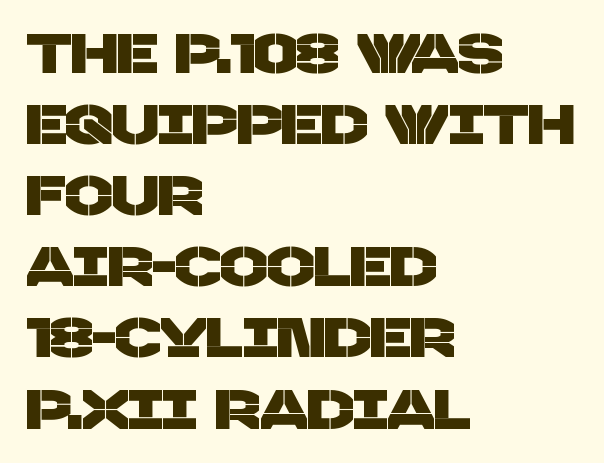
Beneath every word, the page is bare. Here the glyphs are tracked normally, forming tight word shapes. If you measured baseline to baseline, you'd find a middling distance. Note the varied advance widths — an 'i' is clearly narrower than an 'm'.
